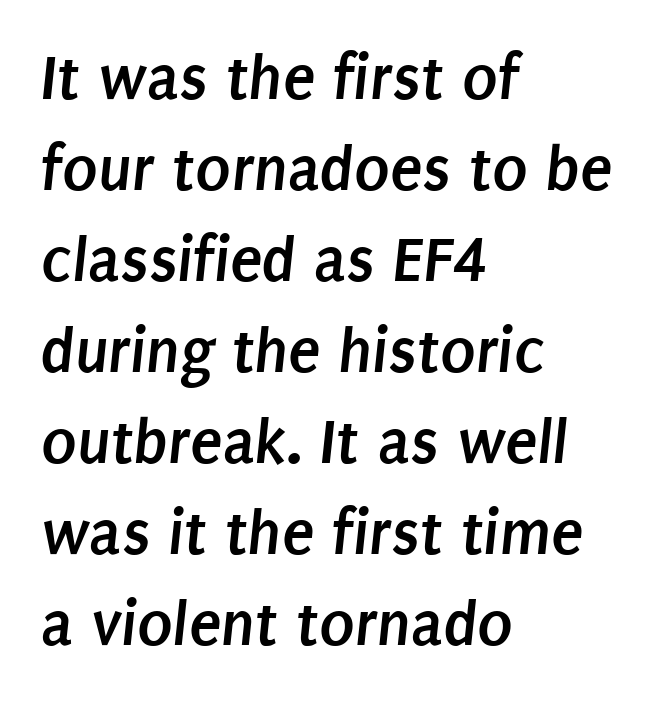
The image shows 66 px semibold, condensed sans-serif type; set left-aligned, normal line spacing (1.38x), normal letter spacing, not underlined; low stroke contrast and a large x-height.
